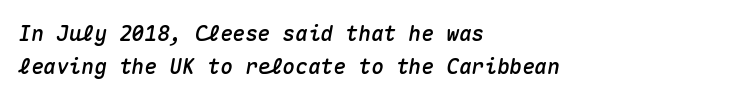
Does extra space separate the letters? No, they use regular spacing. This sample keeps an unexceptional amount of space between lines. The baseline area is clear. These lines stack with their left ends in a neat column.
